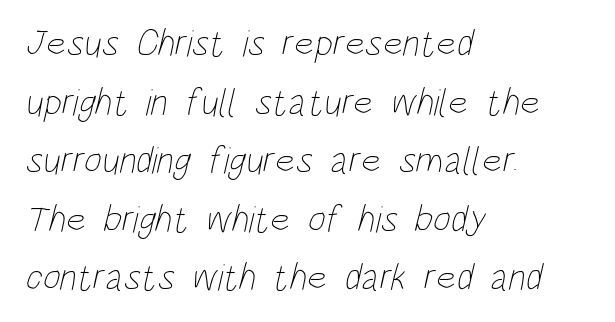
Q: Is the text bold? A: No.
Q: Is the text underlined? A: No.
Q: How is the paragraph aligned? A: Left-aligned.
Q: Is the spacing between letters normal or unusually wide? A: Normal.
Q: Is the spacing between lines tight, normal or loose? A: Normal.
Q: Width (condensed, normal, or wide)? A: Condensed.
Q: Stroke contrast? A: Low.
Q: x-height? A: Large.
Q: Monospaced? A: No.
